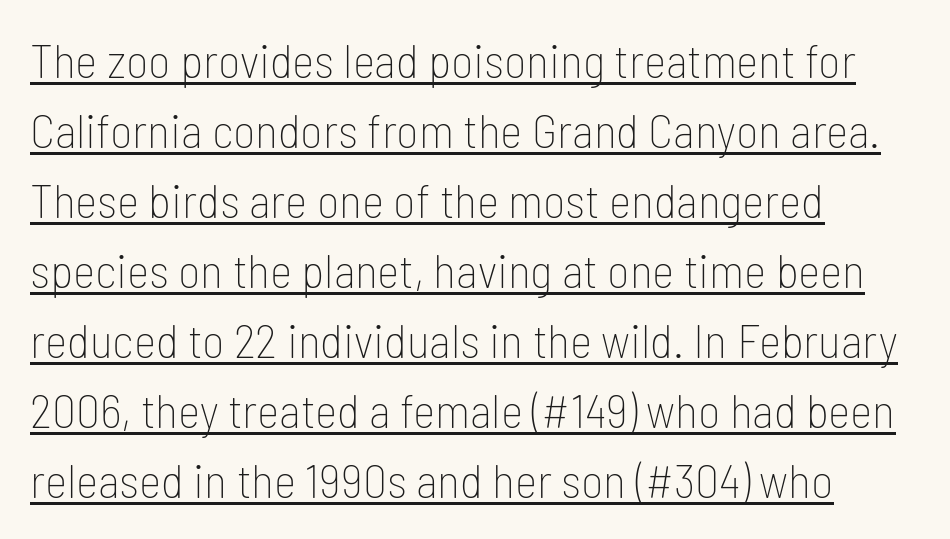
Q: Is the text bold? A: No.
Q: Is the text italic (slanted)? A: No, it is upright.
Q: Is the typeface a serif or a sans-serif typeface? A: Sans-serif.
Q: Is the text underlined? A: Yes.
Q: How is the paragraph aligned? A: Left-aligned.
Q: Is the spacing between letters normal or unusually wide? A: Normal.
Q: Is the spacing between lines tight, normal or loose? A: Normal.
Q: Width (condensed, normal, or wide)? A: Condensed.
Q: Stroke contrast? A: Low.
Q: x-height? A: Medium.
Q: Monospaced? A: No.
